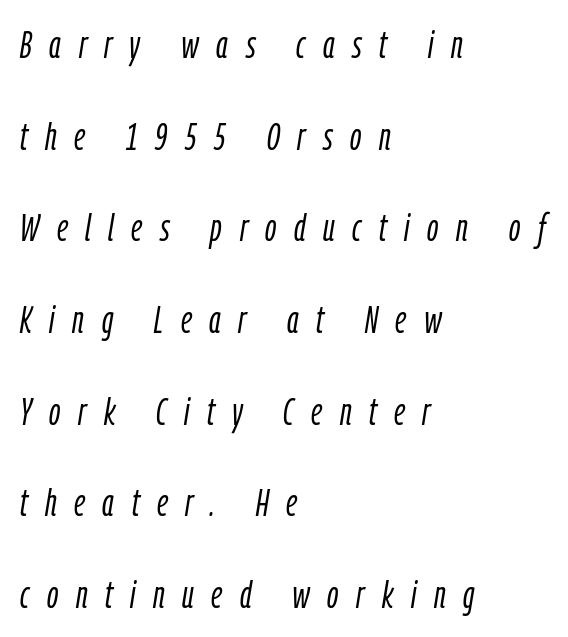
Q: Is the text bold? A: No.
Q: Is the text italic (slanted)? A: Yes, it leans right by about 9 degrees.
Q: Is the text underlined? A: No.
Q: How is the paragraph aligned? A: Left-aligned.
Q: Is the spacing between letters normal or unusually wide? A: Unusually wide.
Q: Is the spacing between lines tight, normal or loose? A: Loose.
Q: Width (condensed, normal, or wide)? A: Condensed.
Q: Stroke contrast? A: Low.
Q: x-height? A: Medium.
Q: Monospaced? A: No.
